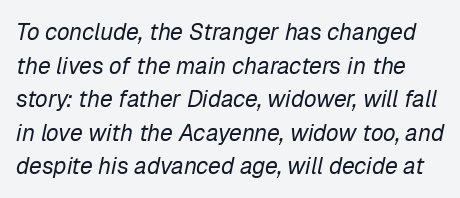
{"italic": "yes", "lean": "right", "slant_degrees": 12, "bold": "no", "underline": "no", "line_spacing": "normal", "line_spacing_ratio": 1.46, "letter_spacing": "normal", "letter_spacing_em": 0.0, "glyph_px": 23}
